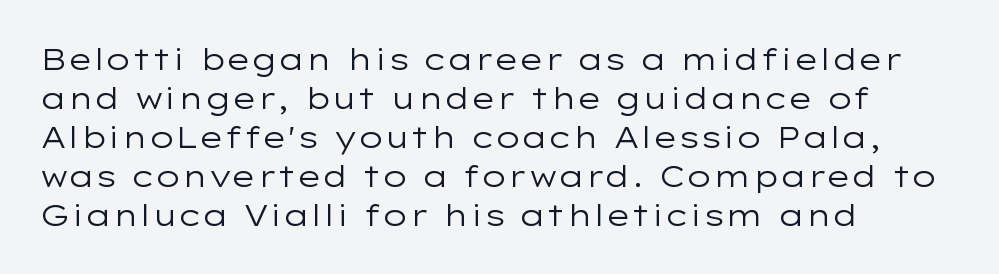
Q: Is the text bold? A: No.
Q: Is the text italic (slanted)? A: No, it is upright.
Q: Is the typeface a serif or a sans-serif typeface? A: Sans-serif.
Q: Is the text underlined? A: No.
Q: How is the paragraph aligned? A: Left-aligned.
Q: Is the spacing between letters normal or unusually wide? A: Normal.
Q: Is the spacing between lines tight, normal or loose? A: Normal.
Q: Width (condensed, normal, or wide)? A: Wide.
Q: Stroke contrast? A: Low.
Q: x-height? A: Medium.
Q: Monospaced? A: No.
